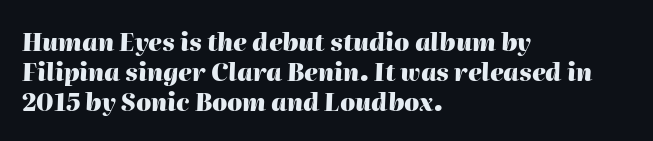
The image shows 24 px bold type, italic (leaning right); set left-aligned, line spacing 1.24x, normal letter spacing, not underlined.
